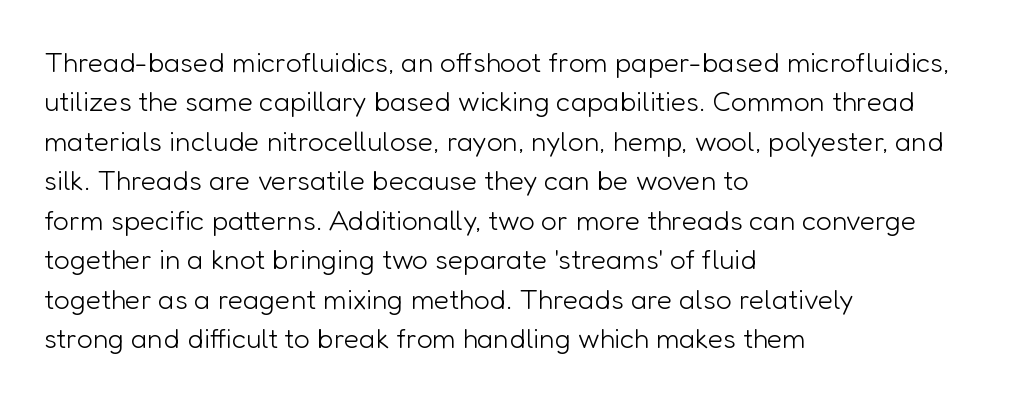
Q: Is the text bold? A: No.
Q: Is the text italic (slanted)? A: No, it is upright.
Q: Is the typeface a serif or a sans-serif typeface? A: Sans-serif.
Q: Is the text underlined? A: No.
Q: How is the paragraph aligned? A: Left-aligned.
Q: Is the spacing between letters normal or unusually wide? A: Normal.
Q: Is the spacing between lines tight, normal or loose? A: Normal.
Q: Width (condensed, normal, or wide)? A: Normal.
Q: Stroke contrast? A: Low.
Q: x-height? A: Medium.
Q: Monospaced? A: No.
